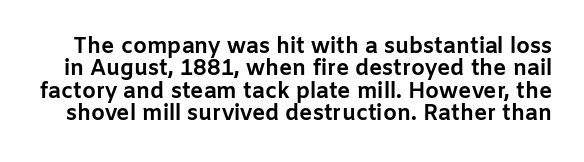
Q: Is the text bold? A: Yes.
Q: Is the text italic (slanted)? A: No, it is upright.
Q: Is the text underlined? A: No.
Q: Is the spacing between letters normal or unusually wide? A: Normal.
Q: Is the spacing between lines tight, normal or loose? A: Tight.
